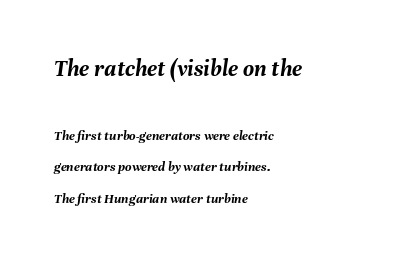
{"italic": "yes", "lean": "right", "slant_degrees": 8, "bold": "yes", "underline": "no", "align": "left", "line_spacing": "loose", "line_spacing_ratio": 2.24, "letter_spacing": "normal", "letter_spacing_em": 0.0, "larger_block": "first", "size_ratio": 1.71, "glyph_px": 24}
